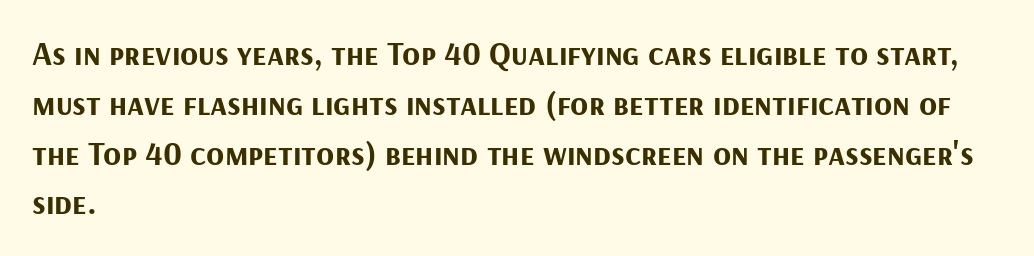
{"serif": "no", "italic": "no", "bold": "yes", "weight": "bold", "width": "normal", "stroke_contrast": "medium", "x_height": "medium", "monospaced": "no", "underline": "no", "align": "left", "line_spacing": "normal", "line_spacing_ratio": 1.51, "letter_spacing": "normal", "letter_spacing_em": 0.0, "glyph_px": 33}
